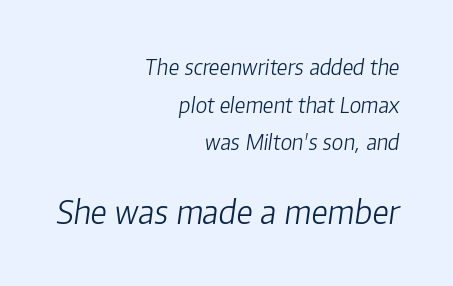
{"italic": "yes", "lean": "right", "slant_degrees": 8, "bold": "no", "weight": "light", "width": "normal", "stroke_contrast": "low", "x_height": "medium", "monospaced": "no", "underline": "no", "align": "right", "line_spacing_ratio": 1.79, "letter_spacing": "normal", "letter_spacing_em": 0.0, "larger_block": "second", "size_ratio": 1.52, "glyph_px": 32}
